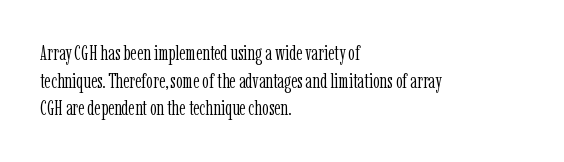
{"italic": "no", "bold": "no", "underline": "no", "align": "left", "line_spacing": "normal", "line_spacing_ratio": 1.31, "letter_spacing": "normal", "letter_spacing_em": 0.0, "glyph_px": 21}
